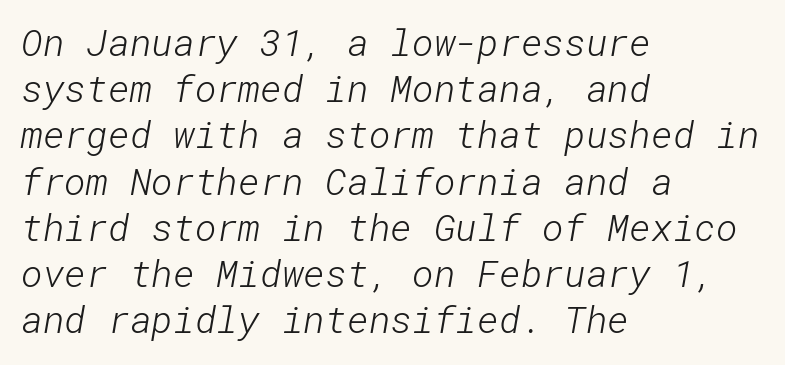
The image shows 37 px light sans-serif type; set left-aligned, normal line spacing (1.25x), normal letter spacing, not underlined; low stroke contrast and a medium x-height.
